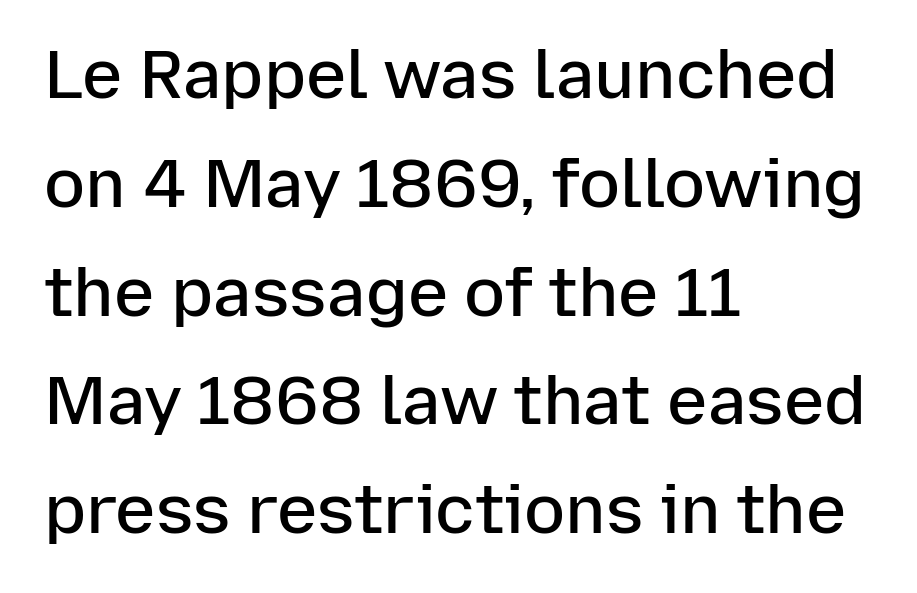
{"serif": "no", "italic": "no", "bold": "semi", "weight": "semibold", "width": "normal", "stroke_contrast": "low", "x_height": "medium", "monospaced": "no", "underline": "no", "align": "left", "line_spacing": "normal", "line_spacing_ratio": 1.6, "letter_spacing": "normal", "letter_spacing_em": 0.0, "glyph_px": 68}
